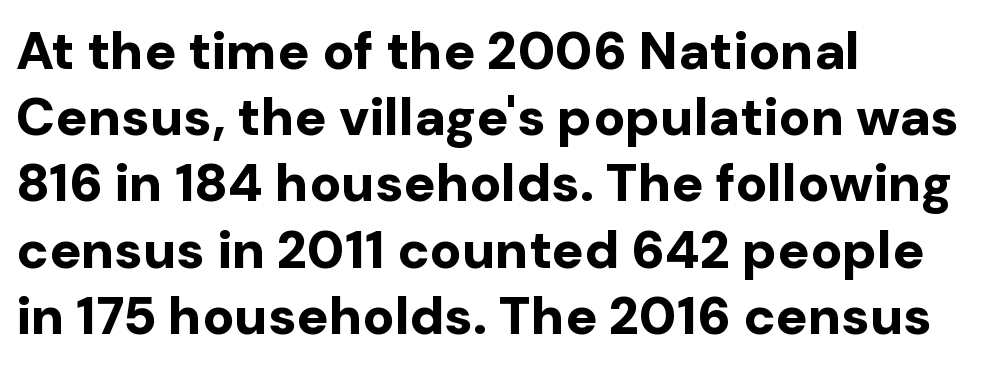
The rendering uses natural spacing where letterforms have individual widths. When letters stand straight like this, we call the style roman or upright. Regarding serifs, this sample does without them. As a designer I'd log this as weight 700, bold. Casual observation: everything's shoved over to the left.
